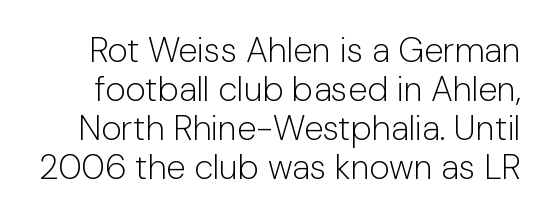
{"serif": "no", "italic": "no", "bold": "no", "weight": "light", "width": "normal", "stroke_contrast": "low", "x_height": "medium", "monospaced": "no", "underline": "no", "line_spacing": "tight", "line_spacing_ratio": 1.11, "letter_spacing": "normal", "letter_spacing_em": 0.0, "glyph_px": 35}
